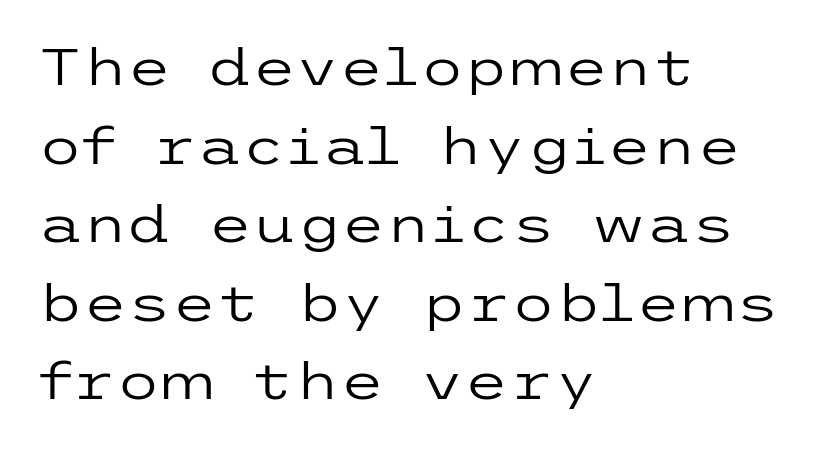
{"serif": "no", "italic": "no", "bold": "no", "weight": "regular", "width": "wide", "stroke_contrast": "low", "x_height": "medium", "underline": "no", "align": "left", "line_spacing": "normal", "line_spacing_ratio": 1.54, "letter_spacing": "normal", "letter_spacing_em": 0.0, "glyph_px": 51}
